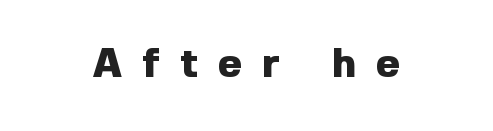
Q: Is the text bold? A: Yes.
Q: Is the text italic (slanted)? A: No, it is upright.
Q: Is the typeface a serif or a sans-serif typeface? A: Sans-serif.
Q: Is the text underlined? A: No.
Q: Is the spacing between letters normal or unusually wide? A: Unusually wide.
Q: Width (condensed, normal, or wide)? A: Normal.
Q: x-height? A: Medium.
Q: Monospaced? A: No.
